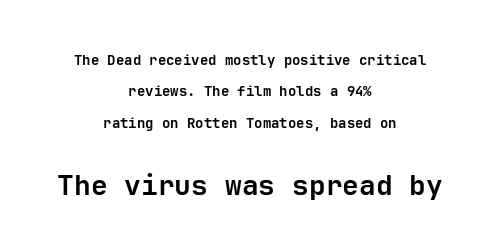
{"serif": "no", "italic": "no", "bold": "yes", "weight": "semibold", "width": "normal", "stroke_contrast": "low", "x_height": "medium", "underline": "no", "align": "center", "line_spacing": "loose", "line_spacing_ratio": 2.25, "letter_spacing": "normal", "letter_spacing_em": 0.0, "larger_block": "second", "size_ratio": 2.0, "glyph_px": 28}
